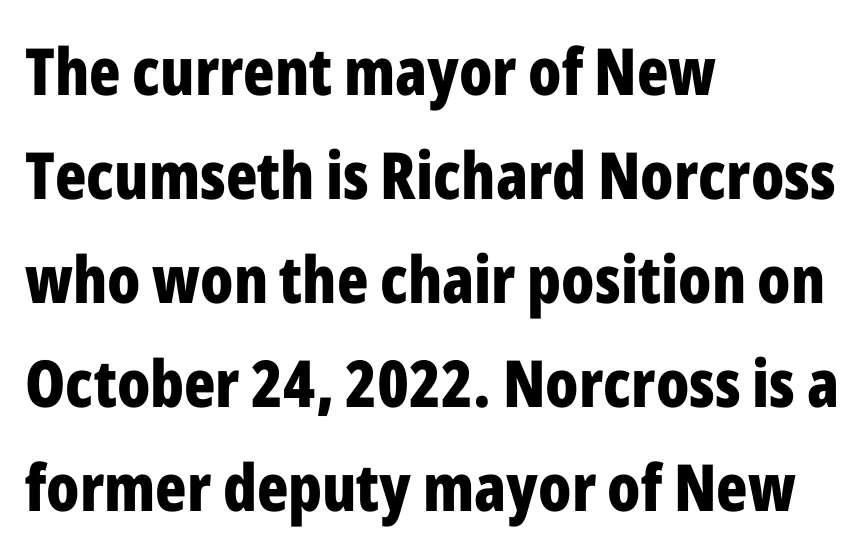
{"serif": "no", "italic": "no", "bold": "yes", "weight": "bold", "width": "condensed", "stroke_contrast": "low", "x_height": "medium", "monospaced": "no", "underline": "no", "align": "left", "line_spacing": "normal", "line_spacing_ratio": 1.6, "letter_spacing": "normal", "letter_spacing_em": 0.0, "glyph_px": 65}
